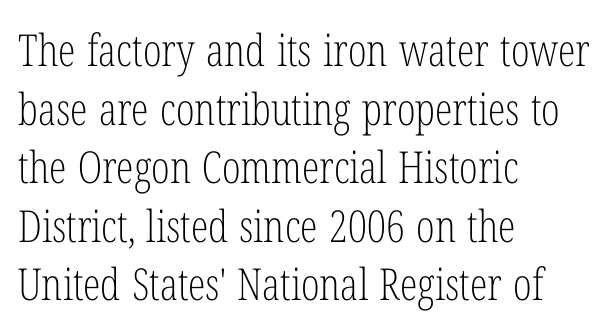
Summary of weight: not heavy and not bold. Leading matches the norm, producing a regular column. Posture: upright roman. Glyph-to-glyph distance matches everyday printed text.
